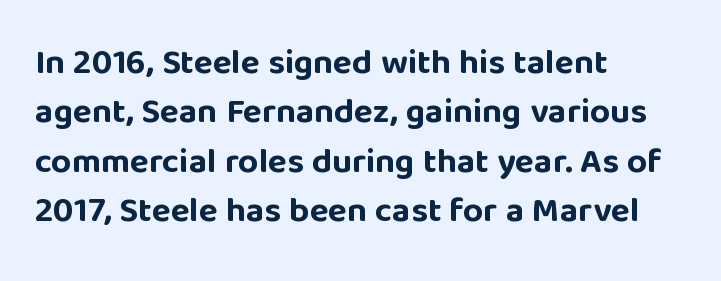
Q: Is the text bold? A: Yes.
Q: Is the text italic (slanted)? A: No, it is upright.
Q: Is the typeface a serif or a sans-serif typeface? A: Sans-serif.
Q: Is the text underlined? A: No.
Q: How is the paragraph aligned? A: Left-aligned.
Q: Is the spacing between letters normal or unusually wide? A: Normal.
Q: Is the spacing between lines tight, normal or loose? A: Normal.
Q: Width (condensed, normal, or wide)? A: Normal.
Q: Stroke contrast? A: Low.
Q: x-height? A: Large.
Q: Monospaced? A: No.
